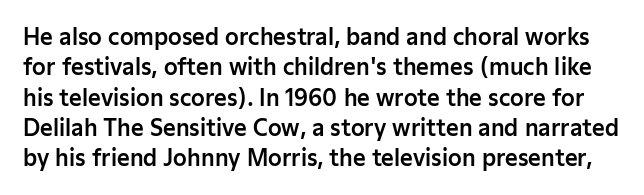
{"italic": "no", "underline": "no", "line_spacing": "normal", "line_spacing_ratio": 1.38, "letter_spacing": "normal", "letter_spacing_em": 0.0, "glyph_px": 22}
